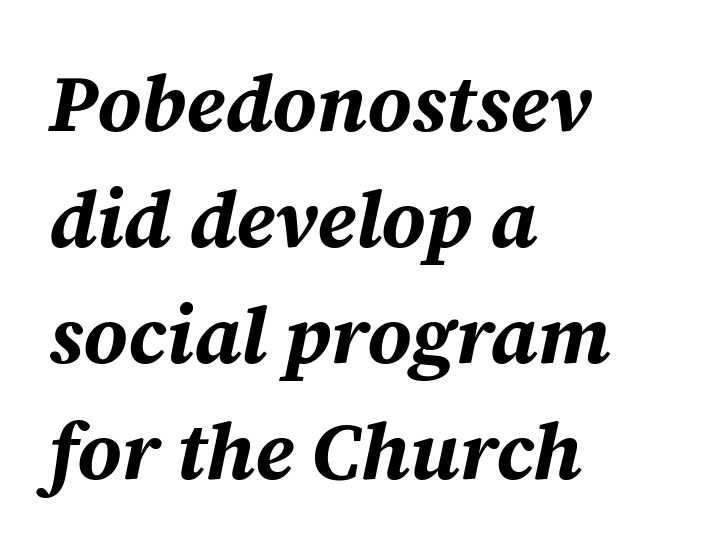
{"italic": "yes", "lean": "right", "slant_degrees": 12, "bold": "yes", "weight": "bold", "width": "normal", "stroke_contrast": "medium", "x_height": "medium", "monospaced": "no", "underline": "no", "align": "left", "line_spacing": "normal", "line_spacing_ratio": 1.45, "letter_spacing": "normal", "letter_spacing_em": 0.0, "glyph_px": 80}
